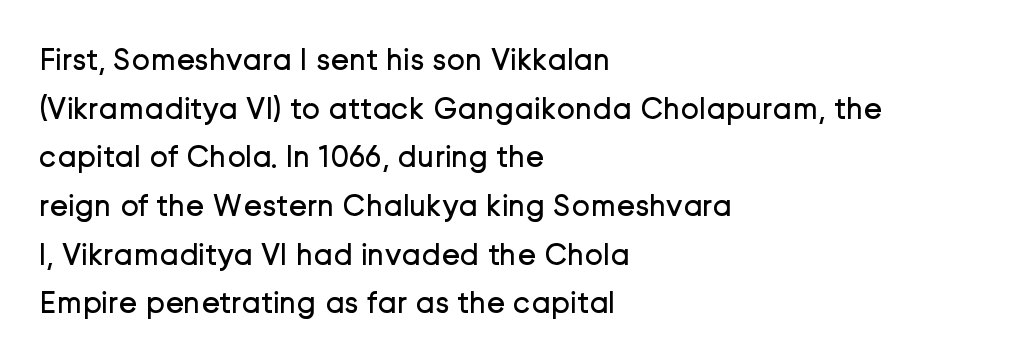
The image shows 31 px regular-weight sans-serif type, upright; set left-aligned, normal line spacing (1.57x), normal letter spacing, not underlined; low stroke contrast and a medium x-height.
